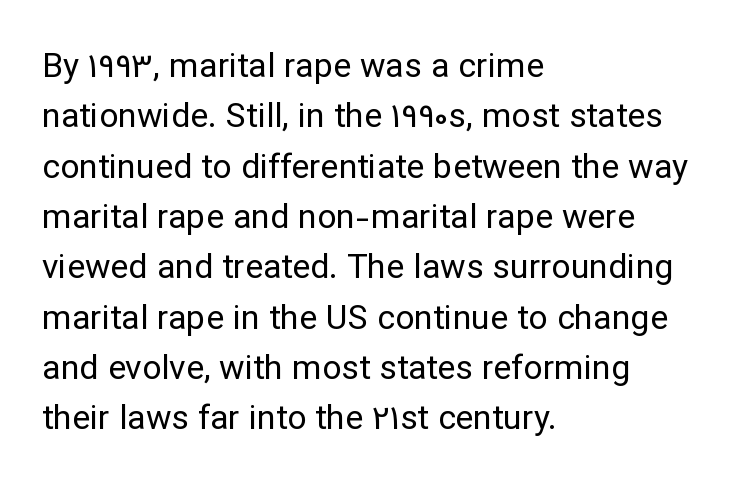
Q: Is the text bold? A: No.
Q: Is the text italic (slanted)? A: No, it is upright.
Q: Is the typeface a serif or a sans-serif typeface? A: Sans-serif.
Q: Is the text underlined? A: No.
Q: How is the paragraph aligned? A: Left-aligned.
Q: Is the spacing between letters normal or unusually wide? A: Normal.
Q: Is the spacing between lines tight, normal or loose? A: Normal.
Q: Width (condensed, normal, or wide)? A: Normal.
Q: Stroke contrast? A: Low.
Q: x-height? A: Medium.
Q: Monospaced? A: No.
